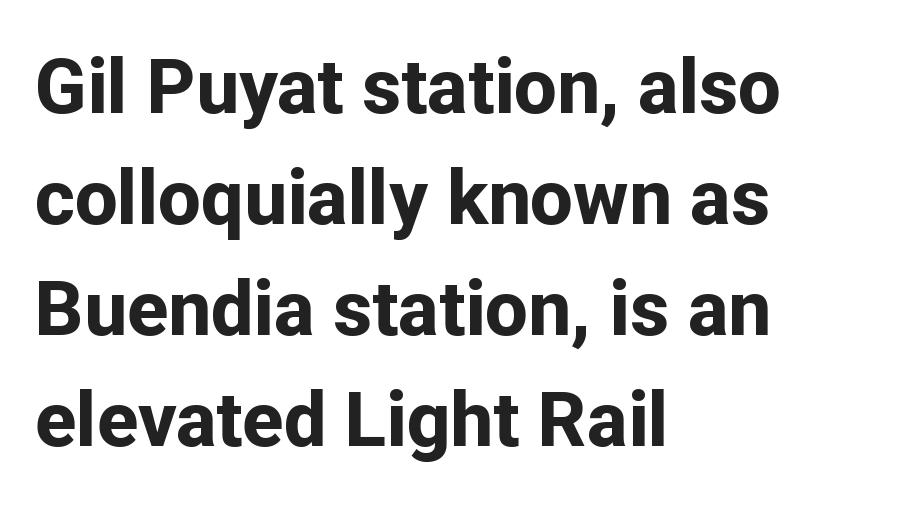
{"serif": "no", "italic": "no", "bold": "yes", "weight": "bold", "width": "normal", "stroke_contrast": "low", "x_height": "medium", "monospaced": "no", "underline": "no", "align": "left", "line_spacing": "normal", "line_spacing_ratio": 1.46, "letter_spacing": "normal", "letter_spacing_em": 0.0, "glyph_px": 76}
